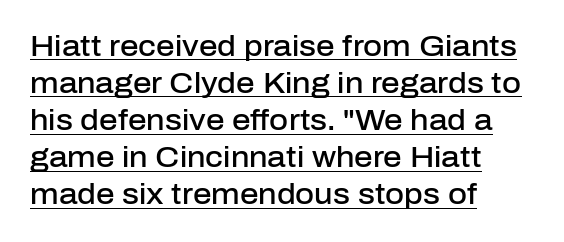
Q: Is the text bold? A: Semi-bold.
Q: Is the text italic (slanted)? A: No, it is upright.
Q: Is the typeface a serif or a sans-serif typeface? A: Sans-serif.
Q: Is the text underlined? A: Yes.
Q: How is the paragraph aligned? A: Left-aligned.
Q: Is the spacing between letters normal or unusually wide? A: Normal.
Q: Is the spacing between lines tight, normal or loose? A: Normal.
Q: Width (condensed, normal, or wide)? A: Normal.
Q: Stroke contrast? A: Low.
Q: x-height? A: Medium.
Q: Monospaced? A: No.
